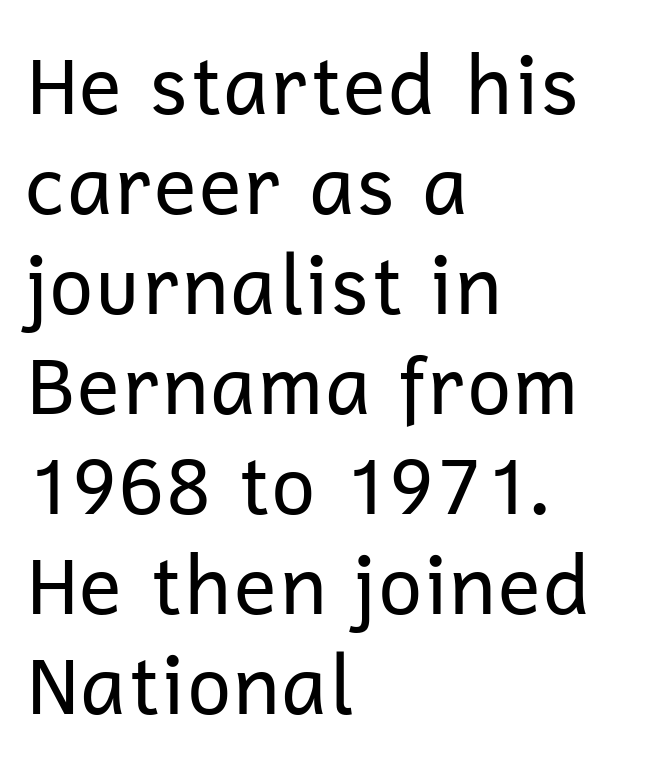
The image shows 80 px regular-weight sans-serif type, upright; set left-aligned, normal line spacing (1.25x), normal letter spacing, not underlined; low stroke contrast and a medium x-height.
